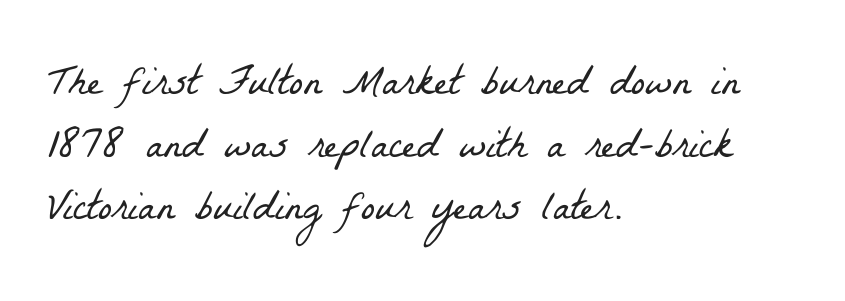
The image shows 42 px light, condensed serif type; set left-aligned, normal line spacing (1.49x), normal letter spacing, not underlined; low stroke contrast and a medium x-height.
